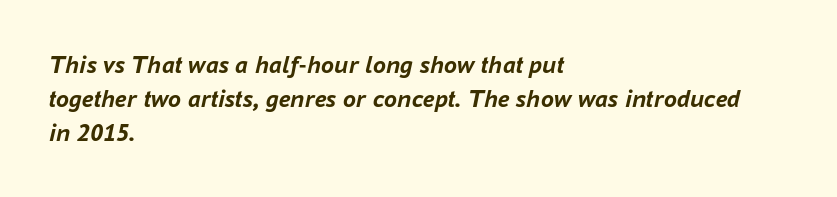
{"italic": "yes", "lean": "right", "slant_degrees": 16, "bold": "yes", "underline": "no", "align": "left", "line_spacing": "normal", "line_spacing_ratio": 1.31, "letter_spacing": "normal", "letter_spacing_em": 0.0, "glyph_px": 26}
